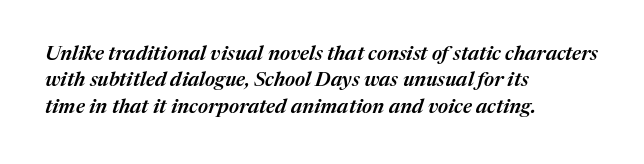
The image shows 20 px text type, italic (leaning right); set left-aligned, normal line spacing (1.32x), normal letter spacing, not underlined.
